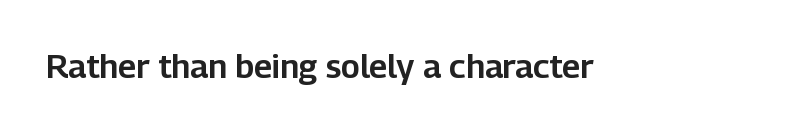
{"serif": "no", "italic": "no", "width": "normal", "stroke_contrast": "low", "x_height": "medium", "monospaced": "no", "underline": "no", "letter_spacing": "normal", "letter_spacing_em": 0.0, "glyph_px": 33}
